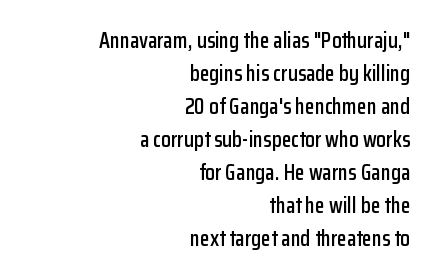
{"italic": "no", "underline": "no", "align": "right", "line_spacing": "normal", "line_spacing_ratio": 1.5, "letter_spacing": "normal", "letter_spacing_em": 0.0, "glyph_px": 22}
